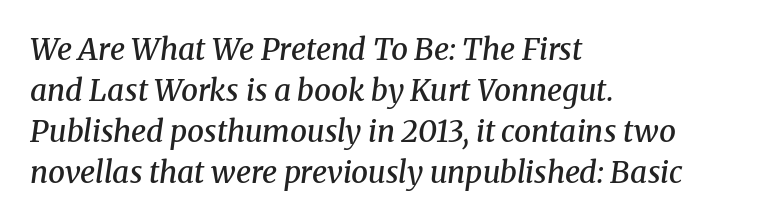
{"serif": "yes", "italic": "yes", "lean": "right", "slant_degrees": 8, "bold": "semi", "weight": "semibold", "width": "normal", "stroke_contrast": "medium", "x_height": "medium", "monospaced": "no", "underline": "no", "align": "left", "line_spacing": "normal", "line_spacing_ratio": 1.37, "letter_spacing": "normal", "letter_spacing_em": 0.0, "glyph_px": 30}
